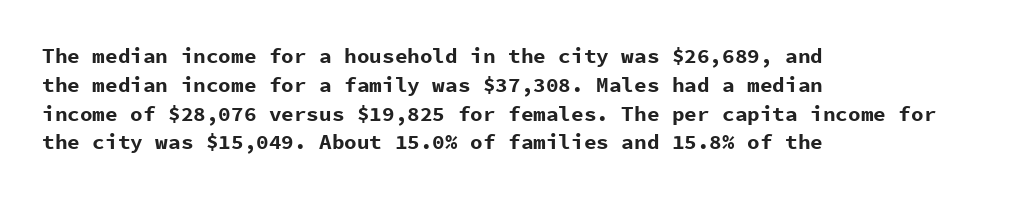
Q: Is the text bold? A: Yes.
Q: Is the text italic (slanted)? A: No, it is upright.
Q: Is the text underlined? A: No.
Q: How is the paragraph aligned? A: Left-aligned.
Q: Is the spacing between letters normal or unusually wide? A: Normal.
Q: Is the spacing between lines tight, normal or loose? A: Normal.
